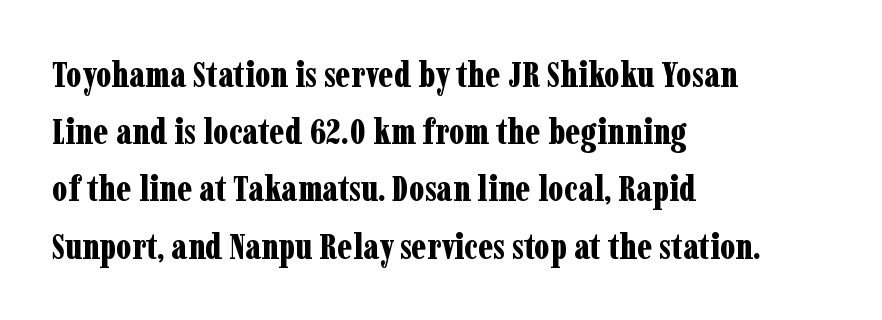
Q: Is the text bold? A: Yes.
Q: Is the text italic (slanted)? A: No, it is upright.
Q: Is the typeface a serif or a sans-serif typeface? A: Serif.
Q: Is the text underlined? A: No.
Q: How is the paragraph aligned? A: Left-aligned.
Q: Is the spacing between letters normal or unusually wide? A: Normal.
Q: Is the spacing between lines tight, normal or loose? A: Normal.
Q: Width (condensed, normal, or wide)? A: Condensed.
Q: Stroke contrast? A: Low.
Q: x-height? A: Medium.
Q: Monospaced? A: No.
